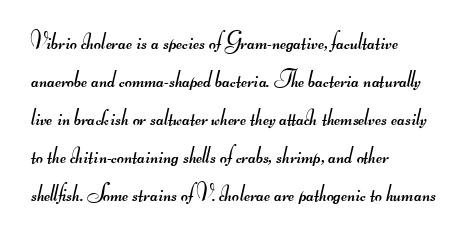
The image shows 24 px text type; set left-aligned, normal line spacing (1.58x), normal letter spacing, not underlined.
